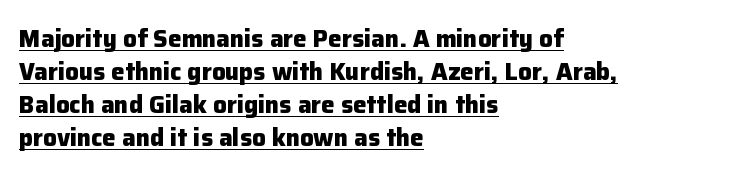
{"italic": "no", "bold": "yes", "underline": "yes", "align": "left", "line_spacing": "normal", "line_spacing_ratio": 1.37, "letter_spacing": "normal", "letter_spacing_em": 0.0, "glyph_px": 24}
